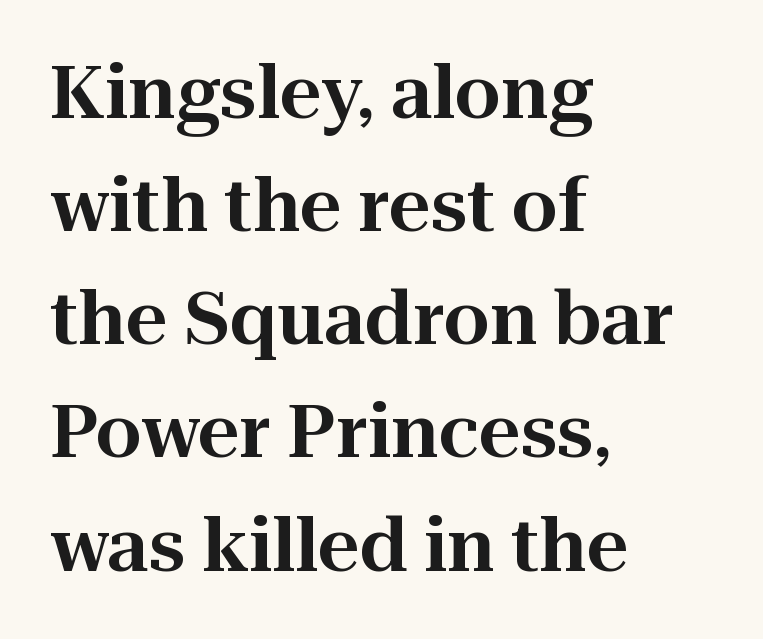
The passage is arranged the way most books set body copy — flush left. A typesetter would call this proportional, since set widths differ per character. Tracking value appears to be zero — textbook default spacing. Posture: upright roman. The string is rendered with underlining switched off. This rendering employs a face with finishing strokes, i.e., a serif.
